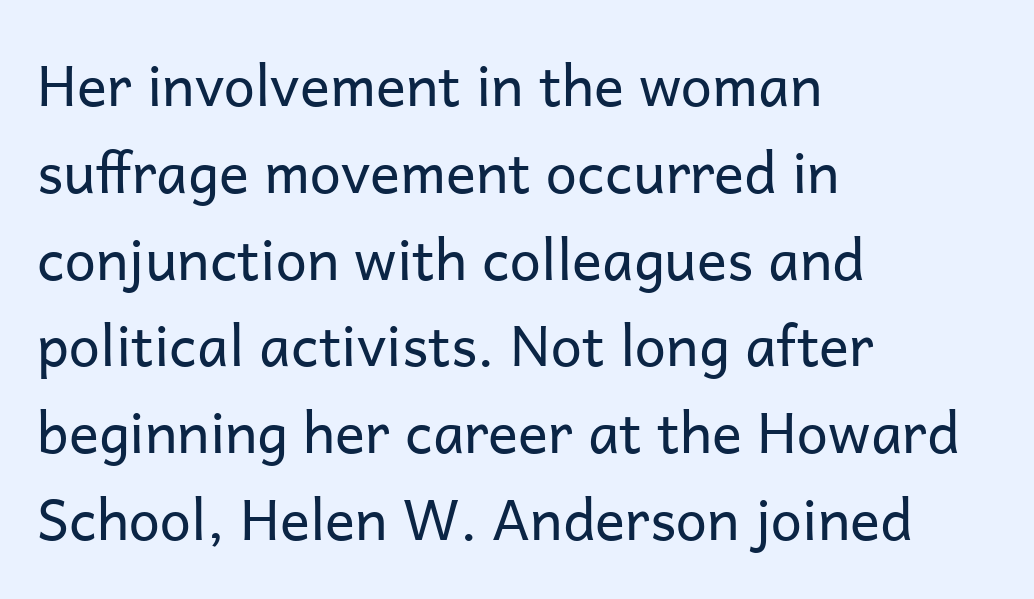
The image shows 56 px regular-weight sans-serif type, upright; set left-aligned, normal line spacing (1.55x), normal letter spacing, not underlined; low stroke contrast and a medium x-height.
